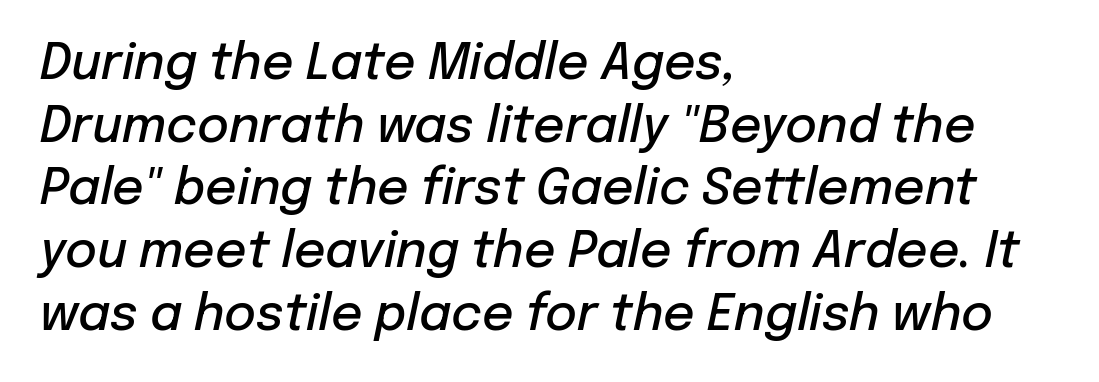
The image shows 49 px semibold type, italic (leaning right); set left-aligned, normal line spacing (1.28x), normal letter spacing, not underlined; low stroke contrast and a medium x-height.
